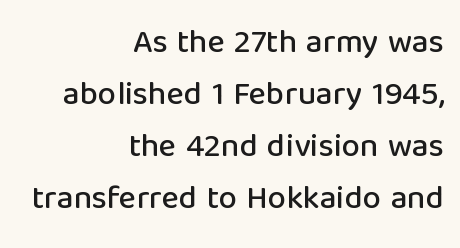
{"serif": "no", "italic": "no", "width": "normal", "stroke_contrast": "low", "x_height": "medium", "monospaced": "no", "underline": "no", "align": "right", "line_spacing": "normal", "line_spacing_ratio": 1.58, "letter_spacing": "normal", "letter_spacing_em": 0.0, "glyph_px": 33}
